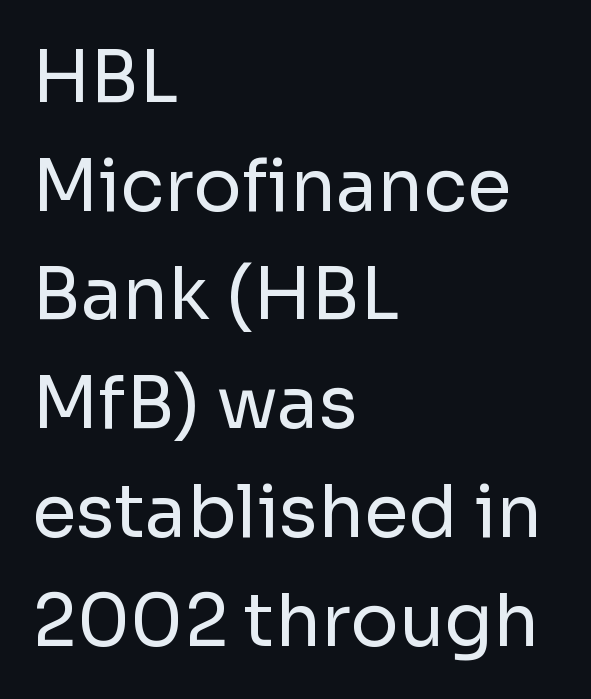
The image shows 72 px regular-weight sans-serif type, upright; set left-aligned, normal line spacing (1.51x), normal letter spacing, not underlined; low stroke contrast and a medium x-height.
